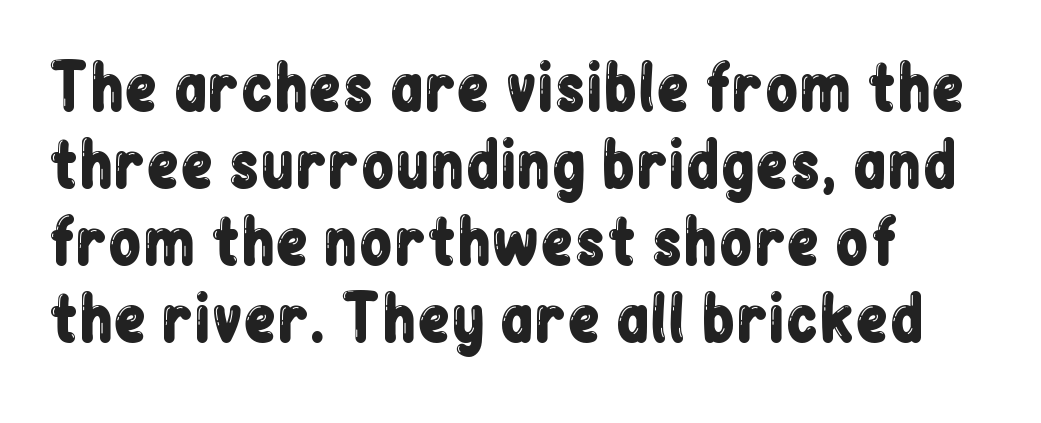
{"serif": "no", "italic": "no", "width": "condensed", "stroke_contrast": "low", "x_height": "medium", "monospaced": "no", "underline": "no", "align": "left", "line_spacing": "normal", "line_spacing_ratio": 1.26, "letter_spacing": "normal", "letter_spacing_em": 0.0, "glyph_px": 61}
